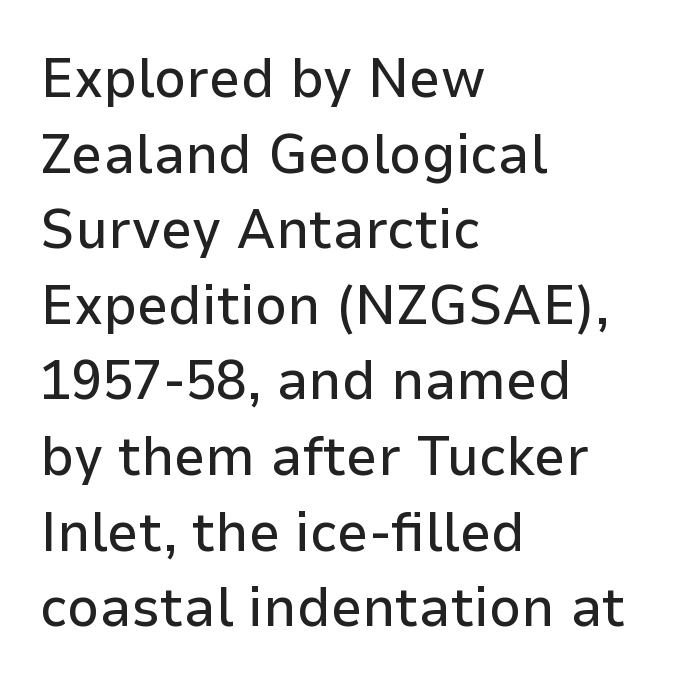
Q: Is the text italic (slanted)? A: No, it is upright.
Q: Is the typeface a serif or a sans-serif typeface? A: Sans-serif.
Q: Is the text underlined? A: No.
Q: How is the paragraph aligned? A: Left-aligned.
Q: Is the spacing between letters normal or unusually wide? A: Normal.
Q: Is the spacing between lines tight, normal or loose? A: Normal.
Q: Width (condensed, normal, or wide)? A: Normal.
Q: Stroke contrast? A: Low.
Q: x-height? A: Medium.
Q: Monospaced? A: No.
